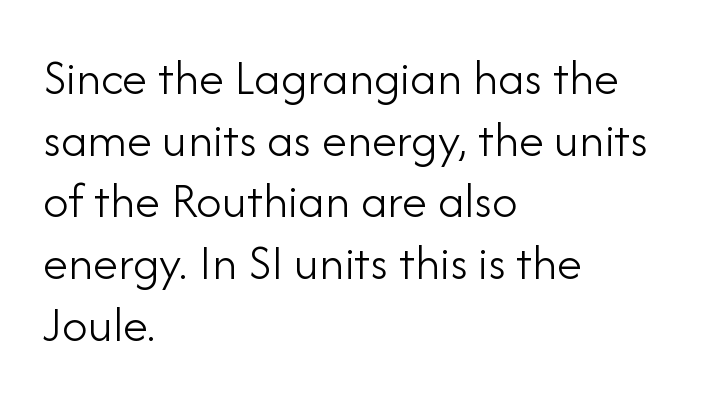
The image shows 51 px light sans-serif type, upright; set left-aligned, line spacing 1.21x, normal letter spacing, not underlined; low stroke contrast and a small x-height.
